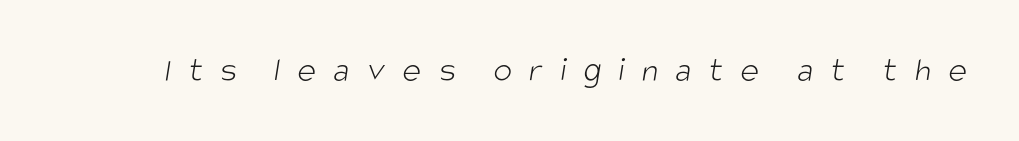
The image shows 35 px light, condensed sans-serif type; set unusually wide letter spacing (+0.49 em), not underlined; low stroke contrast and a large x-height.
